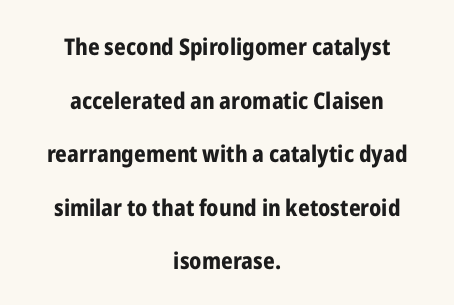
Q: Is the text bold? A: Yes.
Q: Is the text italic (slanted)? A: No, it is upright.
Q: Is the text underlined? A: No.
Q: How is the paragraph aligned? A: Centered.
Q: Is the spacing between letters normal or unusually wide? A: Normal.
Q: Is the spacing between lines tight, normal or loose? A: Loose.
